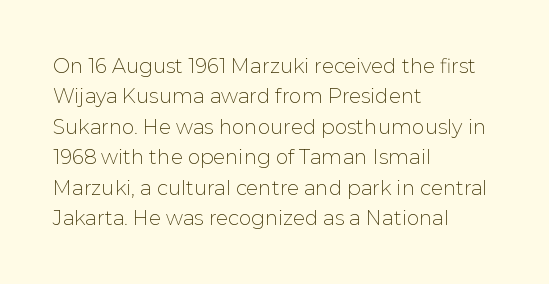
{"italic": "no", "bold": "no", "underline": "no", "align": "left", "line_spacing": "normal", "line_spacing_ratio": 1.52, "letter_spacing": "normal", "letter_spacing_em": 0.0, "glyph_px": 20}
